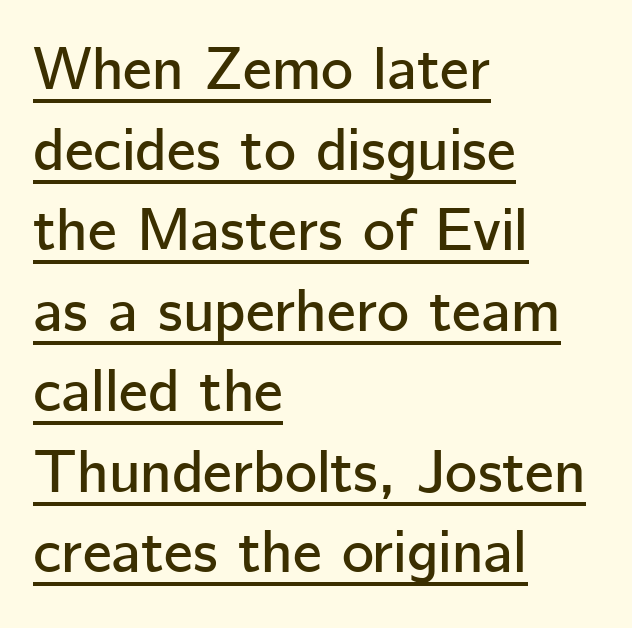
The image shows 61 px sans-serif type, upright; set left-aligned, normal line spacing (1.32x), normal letter spacing, underlined; low stroke contrast and a medium x-height.
